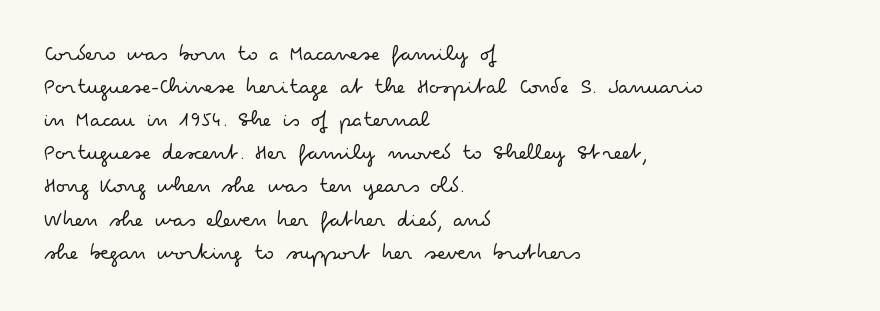
Q: Is the text bold? A: No.
Q: Is the text italic (slanted)? A: No, it is upright.
Q: Is the text underlined? A: No.
Q: How is the paragraph aligned? A: Left-aligned.
Q: Is the spacing between letters normal or unusually wide? A: Normal.
Q: Is the spacing between lines tight, normal or loose? A: Normal.
